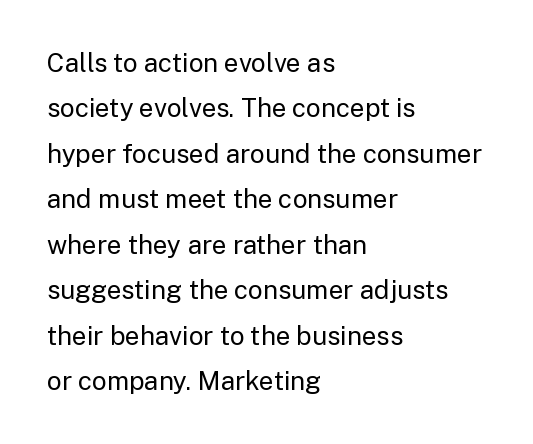
The image shows 26 px text type, upright; set left-aligned, line spacing 1.75x, normal letter spacing, not underlined.
